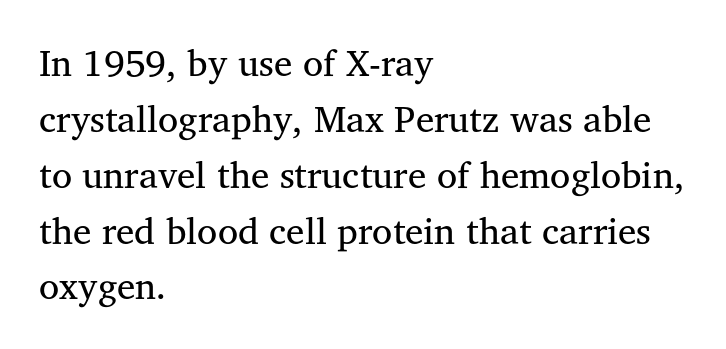
The image shows 37 px regular-weight serif type, upright; set left-aligned, normal line spacing (1.51x), normal letter spacing, not underlined; medium stroke contrast and a medium x-height.
